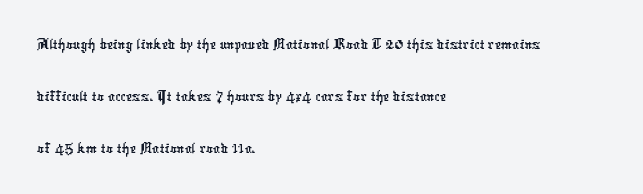
The image shows 35 px condensed sans-serif type; set left-aligned, normal line spacing (1.48x), normal letter spacing, not underlined; low stroke contrast and a medium x-height.
